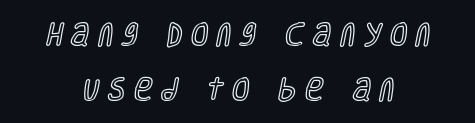
{"underline": "no", "align": "center", "line_spacing": "loose", "line_spacing_ratio": 2.21, "letter_spacing": "wide", "letter_spacing_em": 0.36, "glyph_px": 25}
